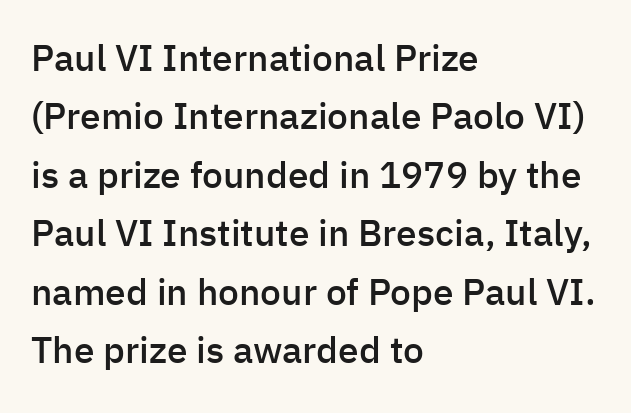
{"serif": "no", "italic": "no", "bold": "semi", "weight": "semibold", "width": "normal", "stroke_contrast": "low", "x_height": "medium", "monospaced": "no", "underline": "no", "align": "left", "line_spacing": "normal", "line_spacing_ratio": 1.58, "letter_spacing": "normal", "letter_spacing_em": 0.0, "glyph_px": 37}
